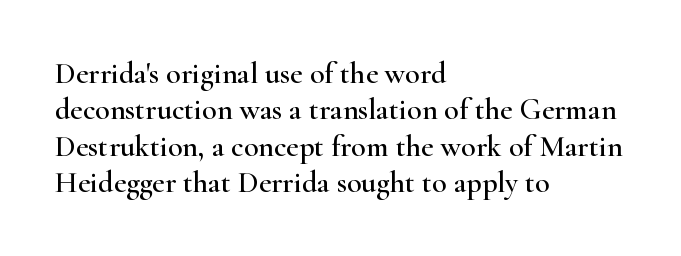
Q: Is the text italic (slanted)? A: No, it is upright.
Q: Is the typeface a serif or a sans-serif typeface? A: Serif.
Q: Is the text underlined? A: No.
Q: How is the paragraph aligned? A: Left-aligned.
Q: Is the spacing between letters normal or unusually wide? A: Normal.
Q: Width (condensed, normal, or wide)? A: Wide.
Q: Stroke contrast? A: High.
Q: x-height? A: Small.
Q: Monospaced? A: No.
